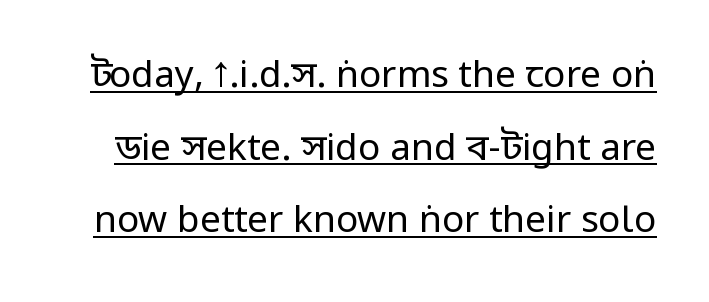
The font's upright variant was chosen for this text. The tracking reads as untouched default to a designer's eye. Line spacing here is loose. No feet cap the strokes, marking this as sans-serif type.
